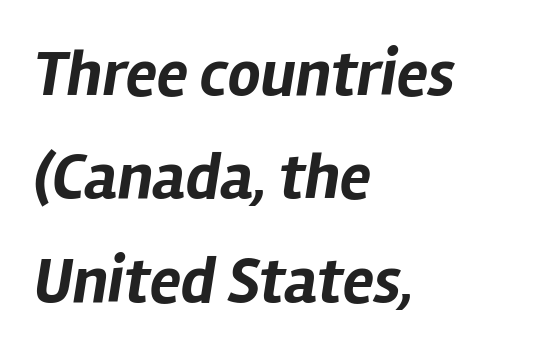
{"italic": "yes", "lean": "right", "slant_degrees": 12, "bold": "yes", "weight": "bold", "width": "normal", "stroke_contrast": "low", "x_height": "medium", "monospaced": "no", "underline": "no", "align": "left", "line_spacing": "normal", "line_spacing_ratio": 1.59, "letter_spacing": "normal", "letter_spacing_em": 0.0, "glyph_px": 65}
